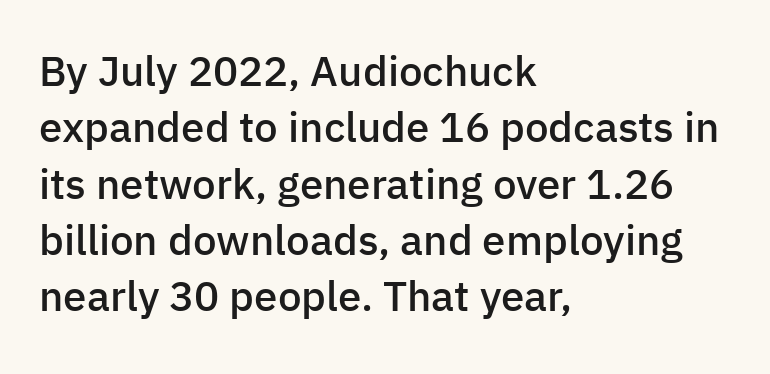
The image shows 42 px semibold sans-serif type, upright; set left-aligned, normal line spacing (1.34x), normal letter spacing, not underlined; low stroke contrast and a medium x-height.
